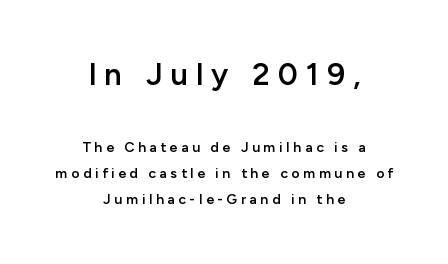
{"serif": "no", "italic": "no", "bold": "semi", "weight": "semibold", "width": "normal", "stroke_contrast": "low", "x_height": "medium", "monospaced": "no", "underline": "no", "align": "center", "line_spacing_ratio": 1.87, "letter_spacing": "wide", "letter_spacing_em": 0.26, "larger_block": "first", "size_ratio": 2.21, "glyph_px": 31}
